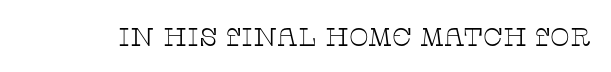
{"italic": "no", "bold": "no", "underline": "no", "letter_spacing": "normal", "letter_spacing_em": 0.0, "glyph_px": 26}
